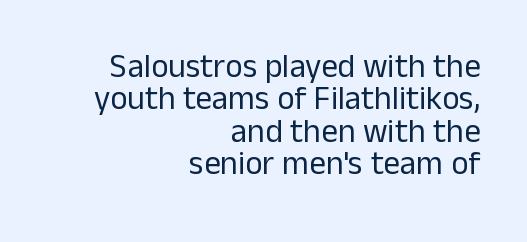
{"serif": "no", "italic": "no", "bold": "no", "weight": "regular", "width": "normal", "stroke_contrast": "low", "x_height": "medium", "monospaced": "no", "underline": "no", "align": "right", "line_spacing": "tight", "line_spacing_ratio": 0.98, "letter_spacing": "normal", "letter_spacing_em": 0.0, "glyph_px": 33}
